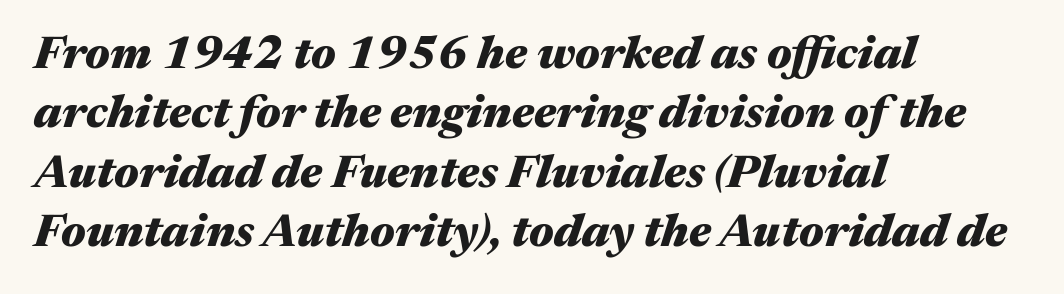
Which margin do the lines hug? The left one — the right edge is uneven. Compared with ordinary roman type, these characters are visibly tilted. The rows are spaced the way most documents space them. Standard letterfit; no display-style spreading of the glyphs.
